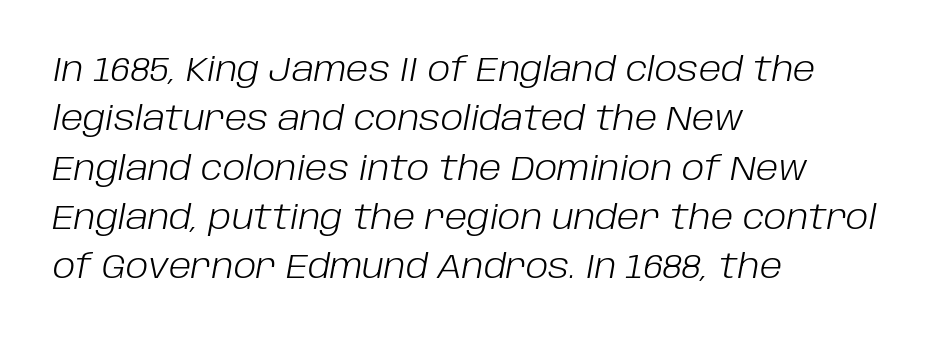
The image shows 34 px light type, italic (leaning right); set left-aligned, normal line spacing (1.45x), normal letter spacing, not underlined; low stroke contrast and a large x-height.
